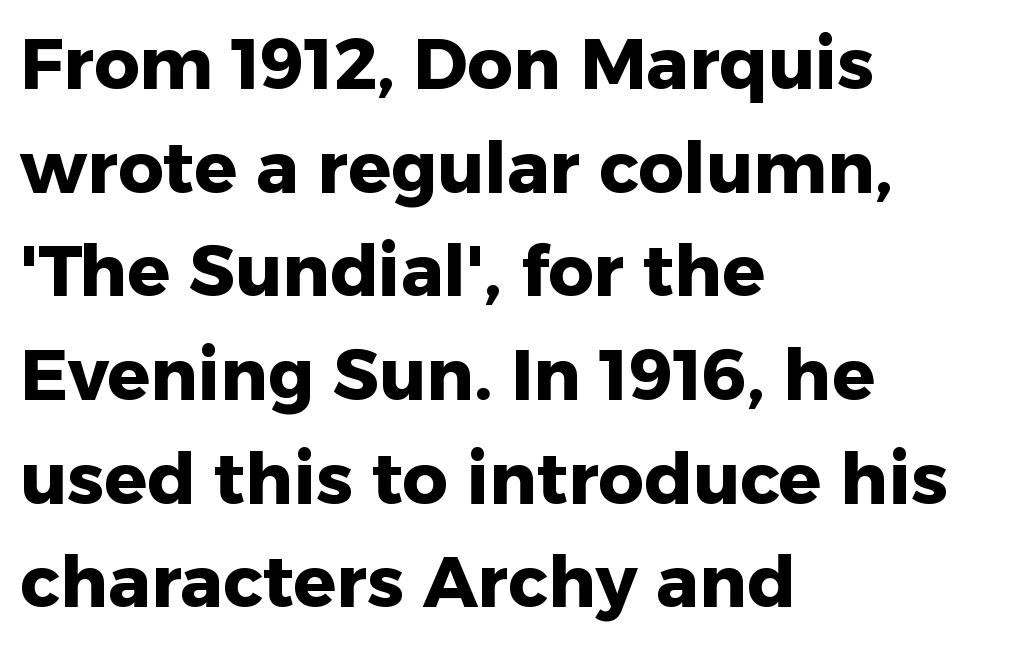
No italicization has been applied; the sample stays upright. Caption: bold face, heavy strokes. Think of a printed novel: that variable character pitch is what you see here. The space between consecutive lines is moderate.
